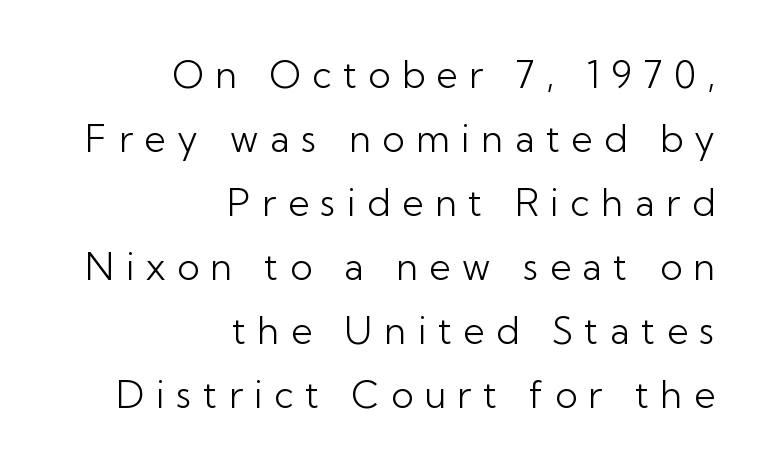
{"serif": "no", "italic": "no", "bold": "no", "weight": "light", "width": "normal", "stroke_contrast": "low", "x_height": "medium", "monospaced": "no", "underline": "no", "align": "right", "line_spacing_ratio": 1.73, "letter_spacing": "wide", "letter_spacing_em": 0.31, "glyph_px": 37}
